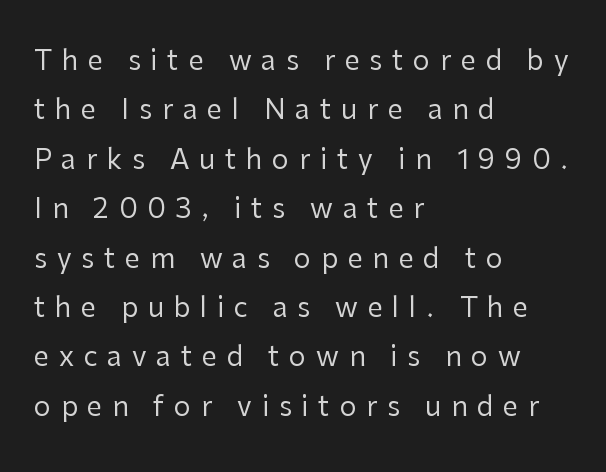
The image shows 27 px text type, upright; set left-aligned, line spacing 1.83x, unusually wide letter spacing (+0.36 em), not underlined.
